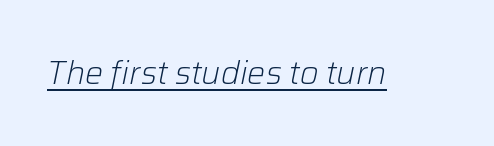
The image shows 32 px light type, italic (leaning right); set normal letter spacing, underlined; low stroke contrast and a medium x-height.
